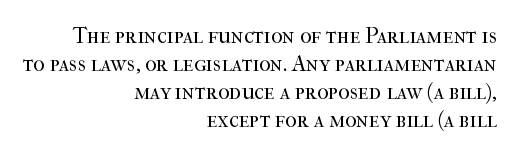
Q: Is the text bold? A: No.
Q: Is the text italic (slanted)? A: No, it is upright.
Q: Is the text underlined? A: No.
Q: How is the paragraph aligned? A: Right-aligned.
Q: Is the spacing between letters normal or unusually wide? A: Normal.
Q: Is the spacing between lines tight, normal or loose? A: Normal.
